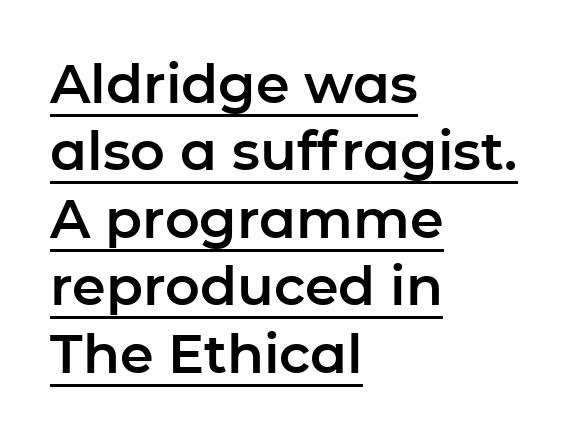
The image shows 54 px sans-serif type, upright; set left-aligned, normal line spacing (1.25x), normal letter spacing, underlined; low stroke contrast and a medium x-height.
